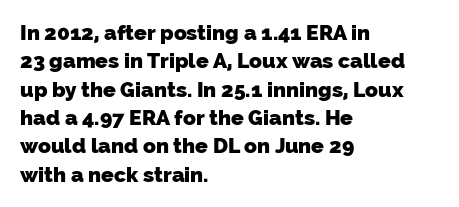
Q: Is the text bold? A: Yes.
Q: Is the text underlined? A: No.
Q: How is the paragraph aligned? A: Left-aligned.
Q: Is the spacing between letters normal or unusually wide? A: Normal.
Q: Is the spacing between lines tight, normal or loose? A: Normal.
